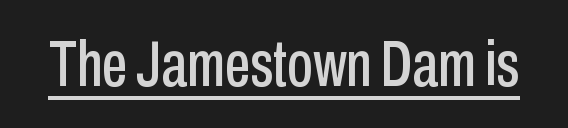
The image shows 65 px condensed sans-serif type, upright; set normal letter spacing, underlined; low stroke contrast and a medium x-height.
